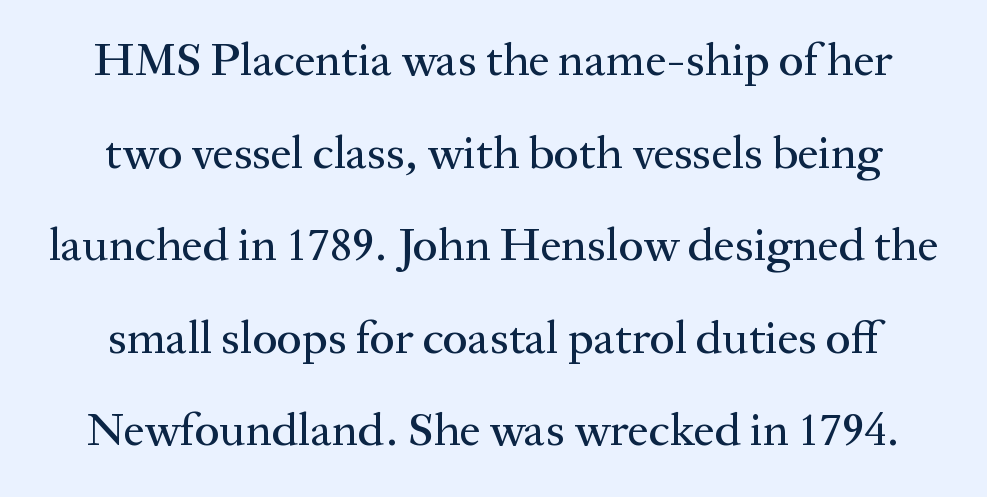
The image shows 47 px serif type, upright; set loose line spacing (1.97x), normal letter spacing, not underlined; medium stroke contrast and a medium x-height.
